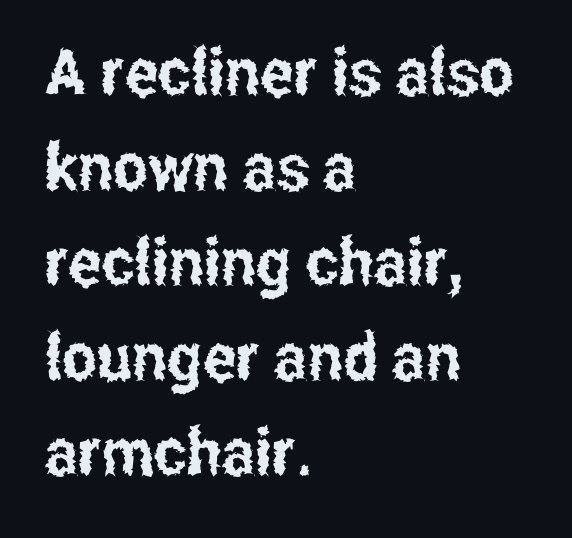
The image shows 66 px condensed sans-serif type, upright; set left-aligned, normal line spacing (1.44x), normal letter spacing, not underlined; low stroke contrast and a medium x-height.
